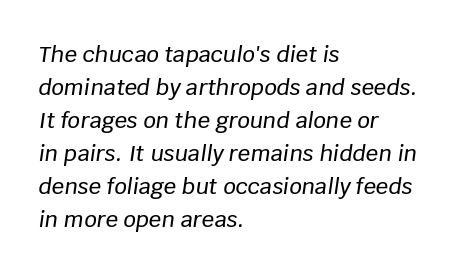
{"italic": "yes", "lean": "right", "slant_degrees": 8, "underline": "no", "align": "left", "line_spacing": "normal", "line_spacing_ratio": 1.5, "letter_spacing": "normal", "letter_spacing_em": 0.0, "glyph_px": 22}
